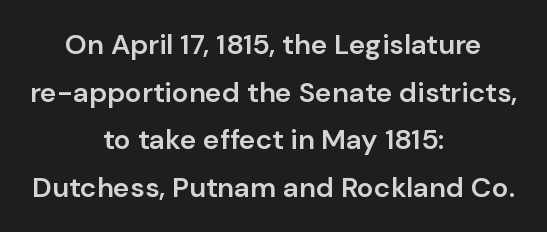
The image shows 28 px semibold sans-serif type, upright; set centered, normal line spacing (1.7x), normal letter spacing, not underlined; low stroke contrast and a medium x-height.
